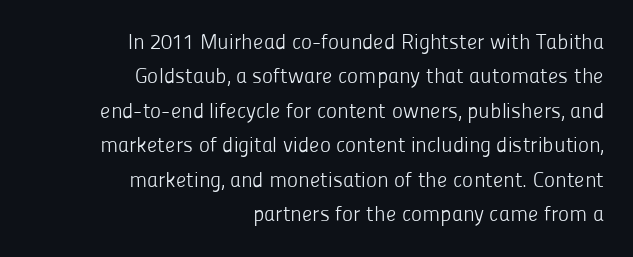
The letters stand upright; this is a roman face. Words appear dense and cohesive because spacing is normal. This is not heavy type; no bold has been used. Regarding leading, the lines here are spaced in the standard way.
